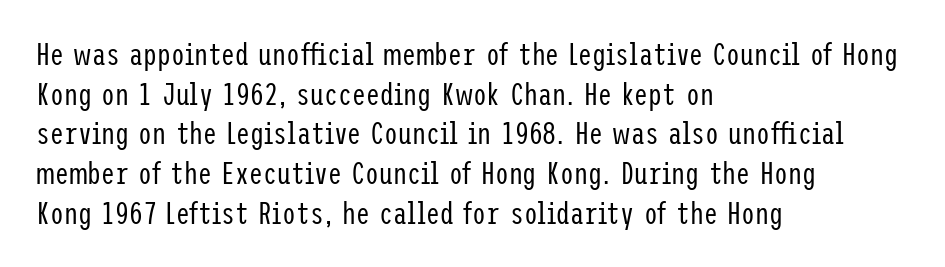
Q: Is the text bold? A: No.
Q: Is the text italic (slanted)? A: No, it is upright.
Q: Is the typeface a serif or a sans-serif typeface? A: Sans-serif.
Q: Is the text underlined? A: No.
Q: How is the paragraph aligned? A: Left-aligned.
Q: Is the spacing between letters normal or unusually wide? A: Normal.
Q: Is the spacing between lines tight, normal or loose? A: Normal.
Q: Width (condensed, normal, or wide)? A: Condensed.
Q: Stroke contrast? A: Low.
Q: x-height? A: Medium.
